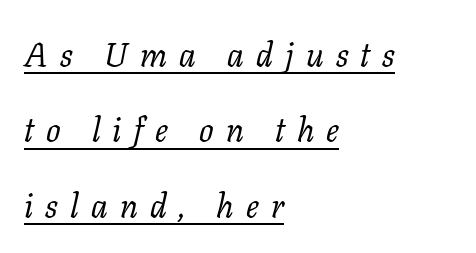
The image shows 34 px regular-weight serif type, italic (leaning right); set left-aligned, loose line spacing (2.22x), unusually wide letter spacing (+0.36 em), underlined; low stroke contrast and a medium x-height.
